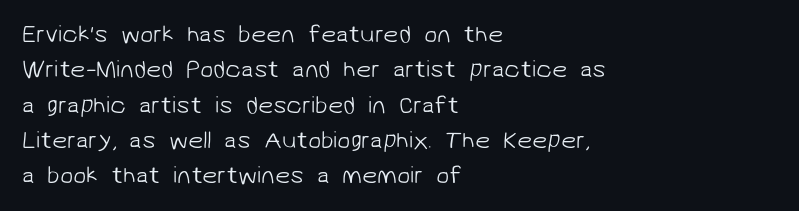
Q: Is the text bold? A: No.
Q: Is the text underlined? A: No.
Q: How is the paragraph aligned? A: Left-aligned.
Q: Is the spacing between letters normal or unusually wide? A: Normal.
Q: Is the spacing between lines tight, normal or loose? A: Normal.
